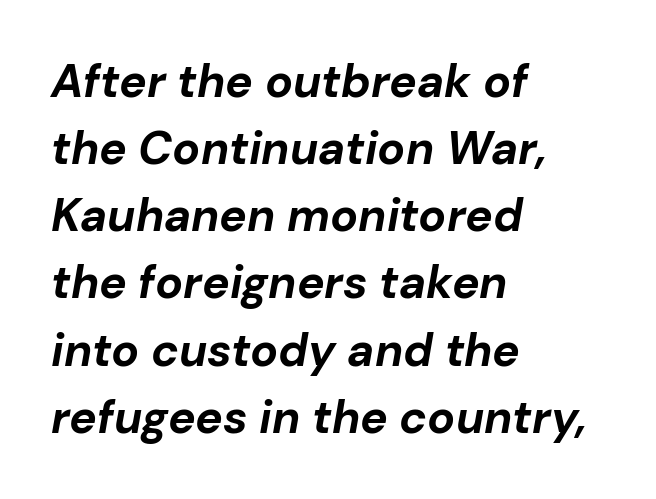
Q: Is the text bold? A: Yes.
Q: Is the text italic (slanted)? A: Yes, it leans right by about 10 degrees.
Q: Is the text underlined? A: No.
Q: How is the paragraph aligned? A: Left-aligned.
Q: Is the spacing between letters normal or unusually wide? A: Normal.
Q: Is the spacing between lines tight, normal or loose? A: Normal.
Q: Width (condensed, normal, or wide)? A: Normal.
Q: Stroke contrast? A: Low.
Q: x-height? A: Medium.
Q: Monospaced? A: No.
